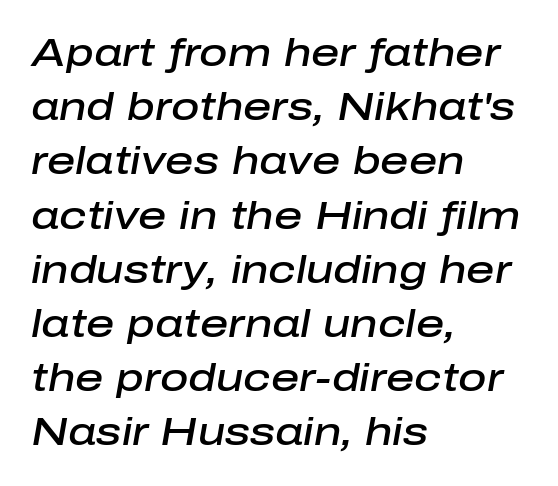
{"italic": "yes", "lean": "right", "slant_degrees": 10, "bold": "semi", "weight": "semibold", "width": "normal", "stroke_contrast": "low", "x_height": "medium", "monospaced": "no", "underline": "no", "align": "left", "line_spacing": "normal", "line_spacing_ratio": 1.39, "letter_spacing": "normal", "letter_spacing_em": 0.0, "glyph_px": 39}
